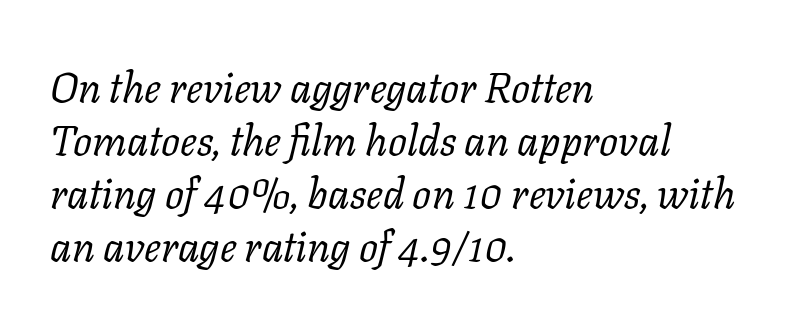
{"serif": "yes", "italic": "yes", "lean": "right", "slant_degrees": 11, "bold": "no", "weight": "regular", "width": "normal", "stroke_contrast": "low", "x_height": "medium", "monospaced": "no", "underline": "no", "align": "left", "line_spacing": "normal", "line_spacing_ratio": 1.26, "letter_spacing": "normal", "letter_spacing_em": 0.0, "glyph_px": 42}
